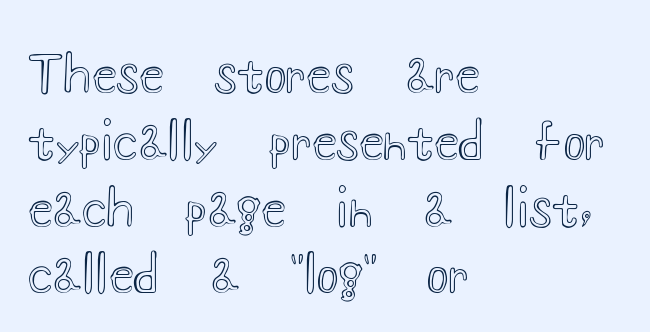
The image shows 51 px wide type, upright; set left-aligned, normal line spacing (1.31x), normal letter spacing, not underlined; a small x-height.
